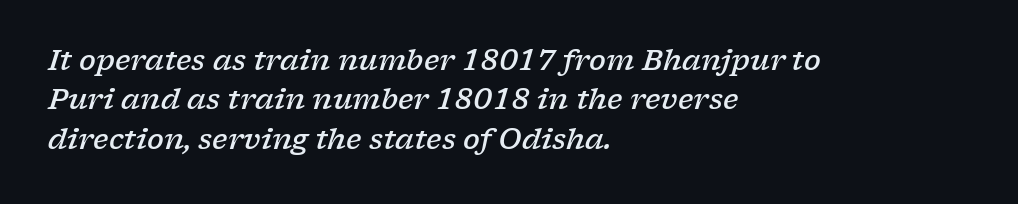
The typography opts for an oblique posture over an upright one. Typeset ragged right — the left edge is the straight one. On the weight axis this lands at semibold, roughly 600. Clear beneath every line of the passage. Whoever set this chose a conventional vertical rhythm.
